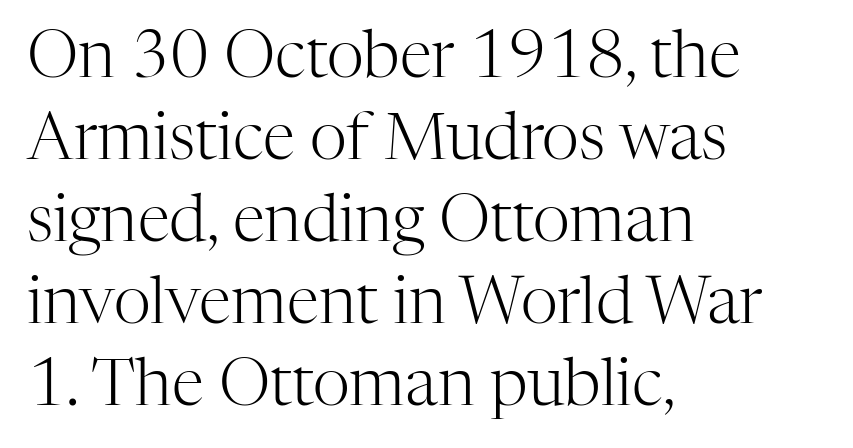
{"serif": "yes", "italic": "no", "bold": "no", "weight": "light", "width": "normal", "stroke_contrast": "high", "x_height": "medium", "monospaced": "no", "underline": "no", "align": "left", "line_spacing": "normal", "line_spacing_ratio": 1.26, "letter_spacing": "normal", "letter_spacing_em": 0.0, "glyph_px": 65}
